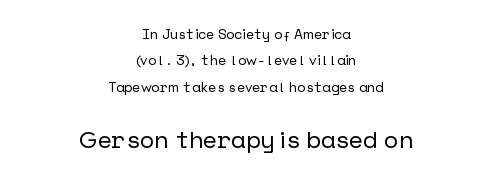
The gaps between neighbouring characters are ordinary and unremarkable. Visually, the bottom section dominates because its glyphs are scaled up. Posture: straight, roman, zero tilt. Reading down the block, each line starts at a different indent, mirrored at its end. Nobody drew a line under any word here.
